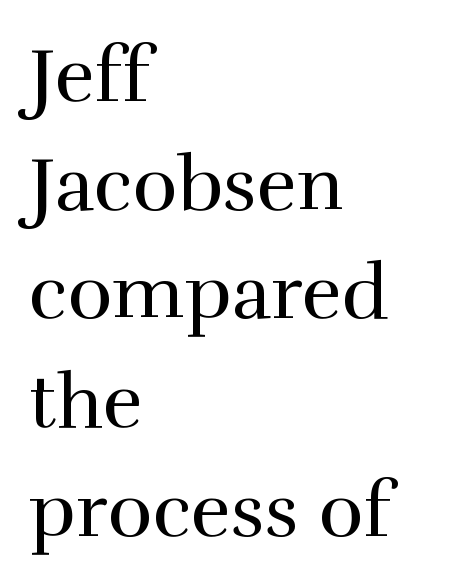
The image shows 76 px regular-weight serif type, upright; set left-aligned, normal line spacing (1.43x), normal letter spacing, not underlined; high stroke contrast and a medium x-height.
